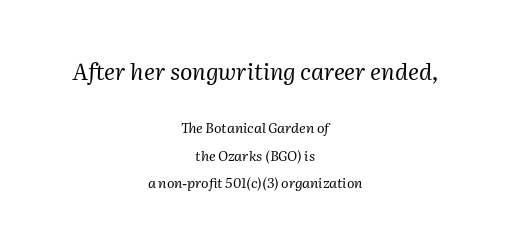
The image shows 23 px text type, italic (leaning right); set centered, loose line spacing (1.98x), normal letter spacing, not underlined; the first (top) block is 1.64x larger.
